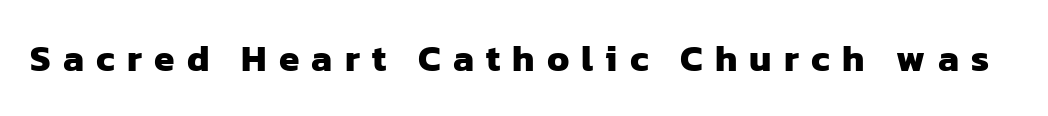
Q: Is the text bold? A: Yes.
Q: Is the typeface a serif or a sans-serif typeface? A: Sans-serif.
Q: Is the text underlined? A: No.
Q: Is the spacing between letters normal or unusually wide? A: Unusually wide.
Q: Width (condensed, normal, or wide)? A: Normal.
Q: Stroke contrast? A: Low.
Q: x-height? A: Medium.
Q: Monospaced? A: No.
